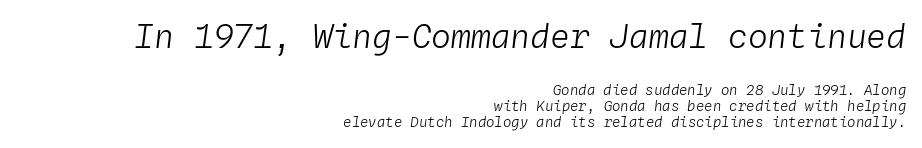
Q: Is the text bold? A: No.
Q: Is the text italic (slanted)? A: Yes, it leans right by about 4 degrees.
Q: Is the text underlined? A: No.
Q: How is the paragraph aligned? A: Right-aligned.
Q: Is the spacing between letters normal or unusually wide? A: Normal.
Q: Which block of text is set in a larger size, the first (top) or the second (bottom)? A: The first (top) one.
Q: Width (condensed, normal, or wide)? A: Normal.
Q: Stroke contrast? A: Low.
Q: x-height? A: Medium.
Q: Monospaced? A: Yes.
